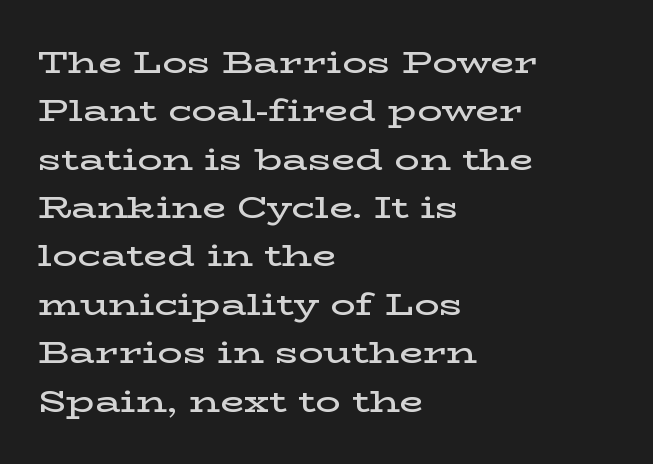
{"serif": "yes", "italic": "no", "bold": "semi", "weight": "semibold", "width": "wide", "stroke_contrast": "low", "x_height": "medium", "monospaced": "no", "underline": "no", "align": "left", "line_spacing": "normal", "line_spacing_ratio": 1.56, "letter_spacing": "normal", "letter_spacing_em": 0.0, "glyph_px": 31}
